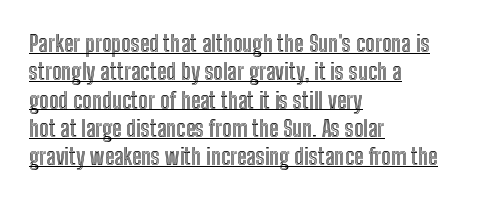
{"italic": "no", "underline": "yes", "align": "left", "line_spacing_ratio": 1.23, "letter_spacing": "normal", "letter_spacing_em": 0.0, "glyph_px": 23}
